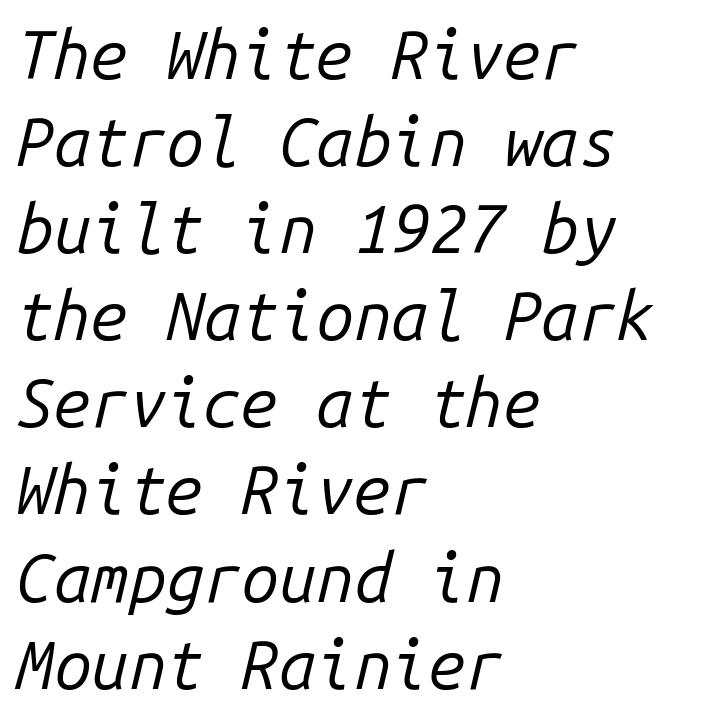
Do the characters align in a grid? Yes, the font is monospaced. The type is set solid horizontally, with unmodified tracking. This rendering features lettering with no underline. Is there much room between lines? A standard amount, neither cramped nor airy. Stroke mass is kept to a normal reading level or below.
